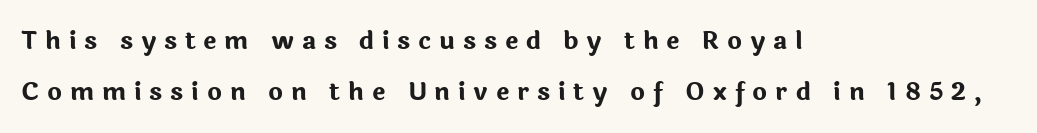
The image shows 25 px bold type, upright; set left-aligned, loose line spacing (2.03x), unusually wide letter spacing (+0.31 em), not underlined.
